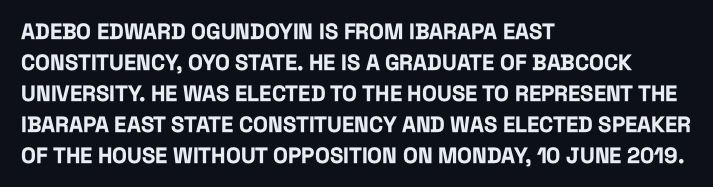
{"italic": "no", "bold": "yes", "underline": "no", "align": "left", "line_spacing": "normal", "line_spacing_ratio": 1.41, "letter_spacing": "normal", "letter_spacing_em": 0.0, "glyph_px": 22}
